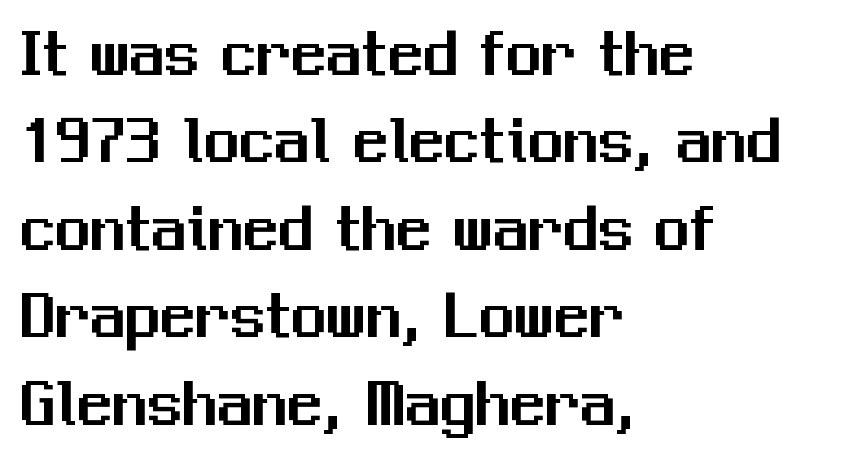
{"serif": "no", "italic": "no", "width": "normal", "stroke_contrast": "medium", "x_height": "medium", "monospaced": "no", "underline": "no", "align": "left", "line_spacing": "normal", "line_spacing_ratio": 1.25, "letter_spacing": "normal", "letter_spacing_em": 0.0, "glyph_px": 70}
